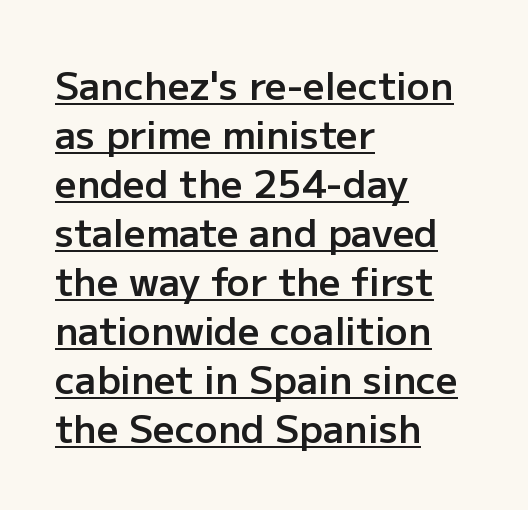
Q: Is the text bold? A: Semi-bold.
Q: Is the text italic (slanted)? A: No, it is upright.
Q: Is the typeface a serif or a sans-serif typeface? A: Sans-serif.
Q: Is the text underlined? A: Yes.
Q: How is the paragraph aligned? A: Left-aligned.
Q: Is the spacing between letters normal or unusually wide? A: Normal.
Q: Is the spacing between lines tight, normal or loose? A: Normal.
Q: Width (condensed, normal, or wide)? A: Normal.
Q: Stroke contrast? A: Low.
Q: x-height? A: Medium.
Q: Monospaced? A: No.
